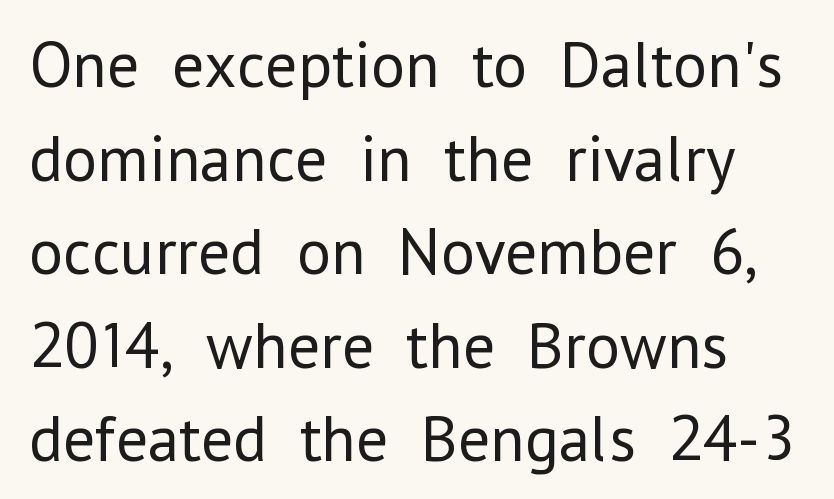
{"serif": "no", "italic": "no", "bold": "no", "weight": "regular", "width": "normal", "stroke_contrast": "low", "x_height": "medium", "monospaced": "no", "underline": "no", "line_spacing": "normal", "line_spacing_ratio": 1.44, "letter_spacing": "normal", "letter_spacing_em": 0.0, "glyph_px": 65}
